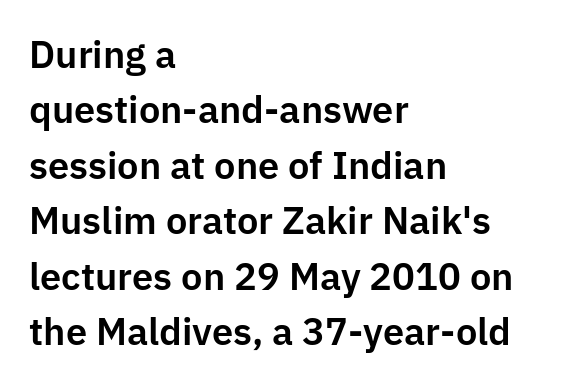
The image shows 38 px sans-serif type, upright; set left-aligned, normal line spacing (1.46x), normal letter spacing, not underlined; low stroke contrast and a medium x-height.
